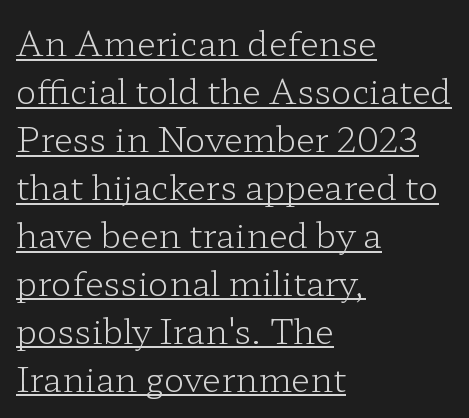
Q: Is the text bold? A: No.
Q: Is the text italic (slanted)? A: No, it is upright.
Q: Is the typeface a serif or a sans-serif typeface? A: Serif.
Q: Is the text underlined? A: Yes.
Q: How is the paragraph aligned? A: Left-aligned.
Q: Is the spacing between letters normal or unusually wide? A: Normal.
Q: Is the spacing between lines tight, normal or loose? A: Normal.
Q: Width (condensed, normal, or wide)? A: Wide.
Q: Stroke contrast? A: Low.
Q: x-height? A: Medium.
Q: Monospaced? A: No.
